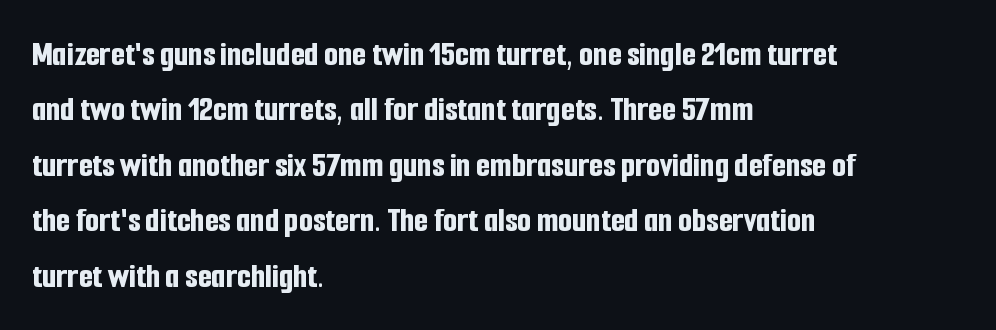
{"serif": "no", "italic": "no", "bold": "yes", "weight": "bold", "width": "condensed", "stroke_contrast": "low", "x_height": "medium", "monospaced": "no", "underline": "no", "align": "left", "line_spacing": "normal", "line_spacing_ratio": 1.54, "letter_spacing": "normal", "letter_spacing_em": 0.0, "glyph_px": 36}
